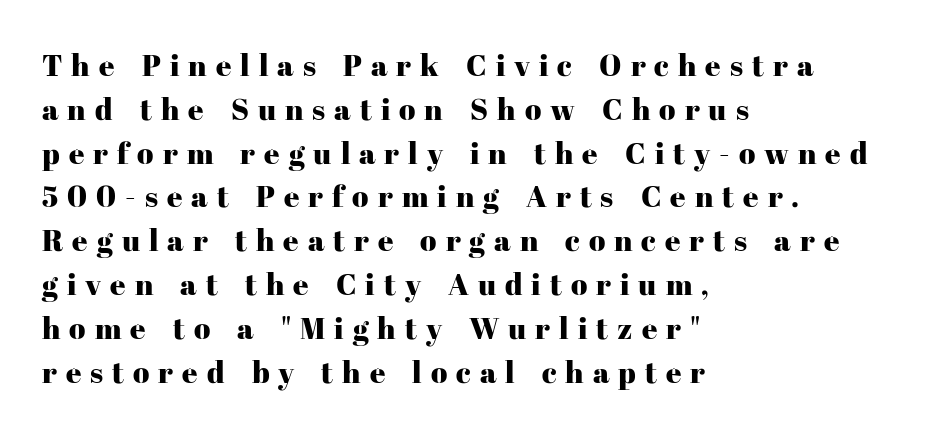
The image shows 30 px serif type, upright; set left-aligned, normal line spacing (1.46x), unusually wide letter spacing (+0.3 em), not underlined; high stroke contrast and a medium x-height.
